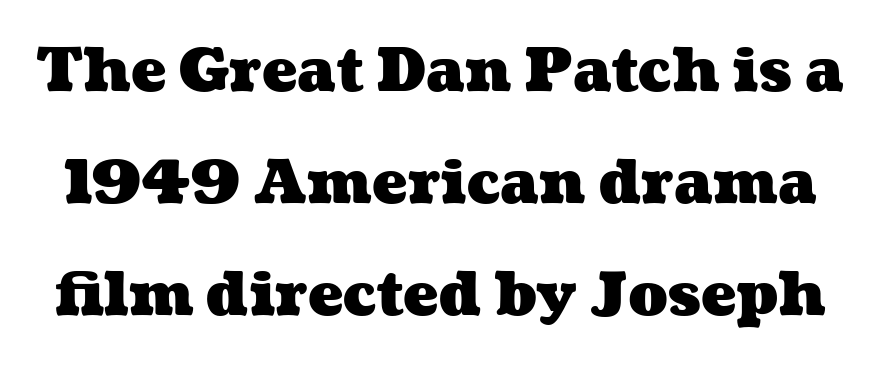
The image shows 59 px heavy, wide type; set loose line spacing (1.9x), normal letter spacing, not underlined; medium stroke contrast and a medium x-height.
